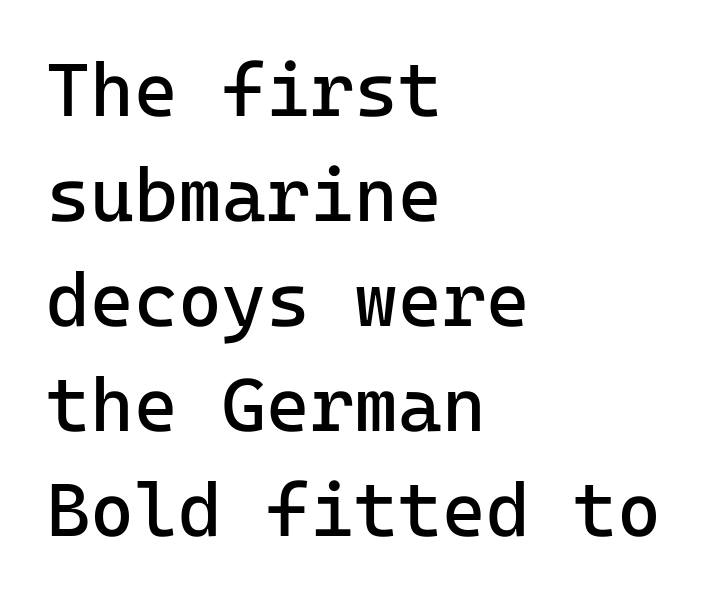
The image shows 75 px regular-weight sans-serif type, upright; set left-aligned, normal line spacing (1.4x), normal letter spacing, not underlined; low stroke contrast and a medium x-height.
